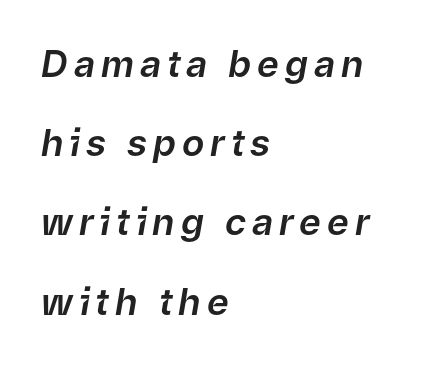
The image shows 37 px text type, italic (leaning right); set left-aligned, loose line spacing (2.14x), not underlined; low stroke contrast and a medium x-height.
